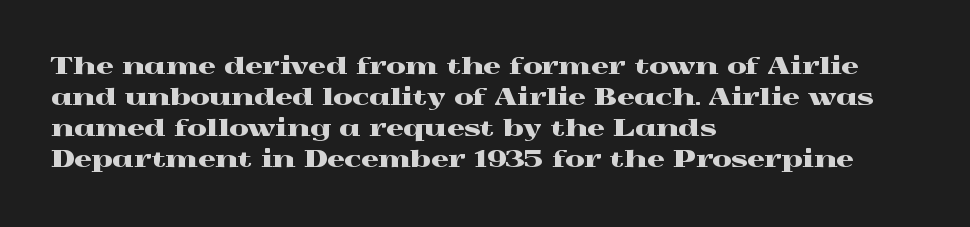
No italicization has been applied; the sample stays upright. The text block is weighted toward the left margin, trailing off unevenly rightward. Each row of text sits above clean, open space. Leading matches the norm, producing a regular column. Nobody touched the tracking dial on this one.
